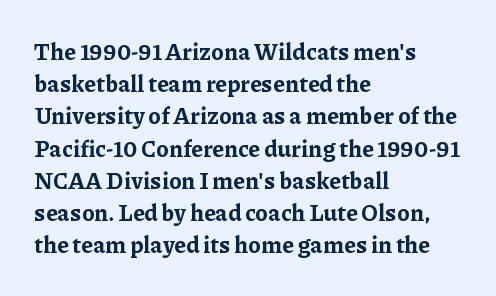
Teacher's note: observe the even left margin — that is flush-left alignment. Tracking here is standard; glyphs follow each other at the usual distance. Horizontal bands of white between lines are of average thickness. Is the type bold? Yes — the strokes are clearly thick and heavy. This is the regular roman posture of the typeface.
